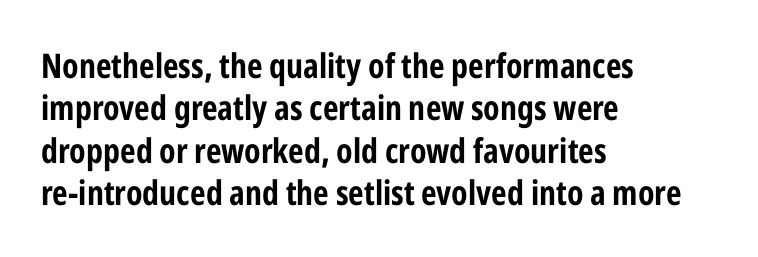
Heavy, bold letterforms. The zone under the glyphs is completely vacant. Spacing verdict: proportional, widths tailored to each character. What stands out about the letter spacing? Nothing — it is the standard amount.
